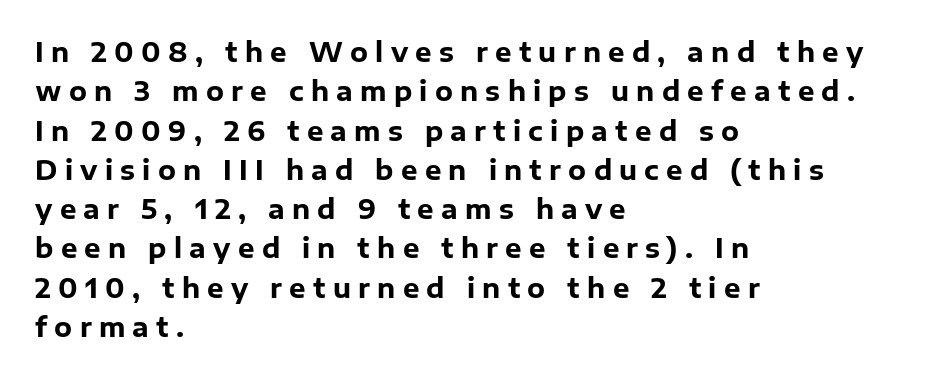
{"italic": "no", "bold": "yes", "underline": "no", "align": "left", "line_spacing": "normal", "line_spacing_ratio": 1.51, "letter_spacing": "wide", "letter_spacing_em": 0.28, "glyph_px": 26}
